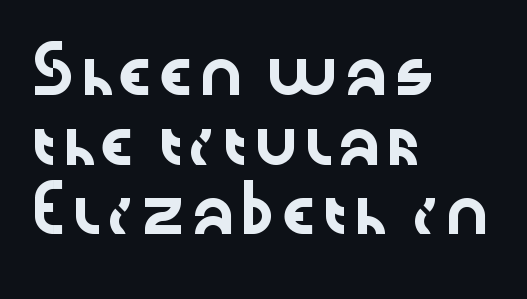
Q: Is the text italic (slanted)? A: No, it is upright.
Q: Is the typeface a serif or a sans-serif typeface? A: Sans-serif.
Q: Is the text underlined? A: No.
Q: How is the paragraph aligned? A: Left-aligned.
Q: Is the spacing between letters normal or unusually wide? A: Normal.
Q: Is the spacing between lines tight, normal or loose? A: Normal.
Q: Width (condensed, normal, or wide)? A: Wide.
Q: Stroke contrast? A: Low.
Q: x-height? A: Medium.
Q: Monospaced? A: No.
